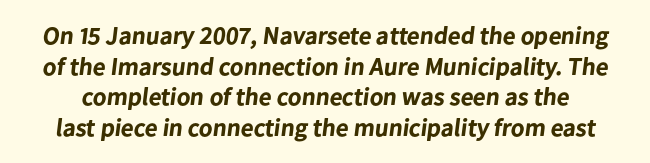
{"bold": "yes", "underline": "no", "line_spacing_ratio": 1.23, "letter_spacing": "normal", "letter_spacing_em": 0.0, "glyph_px": 25}
